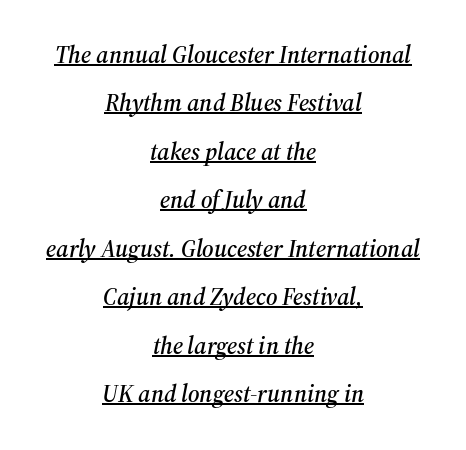
{"italic": "yes", "lean": "right", "slant_degrees": 12, "underline": "yes", "align": "center", "line_spacing": "loose", "line_spacing_ratio": 2.02, "letter_spacing": "normal", "letter_spacing_em": 0.0, "glyph_px": 24}
